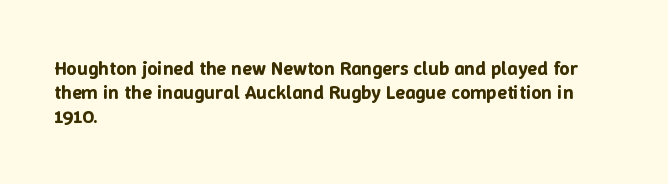
{"italic": "no", "underline": "no", "align": "left", "line_spacing_ratio": 1.2, "letter_spacing": "normal", "letter_spacing_em": 0.0, "glyph_px": 20}
